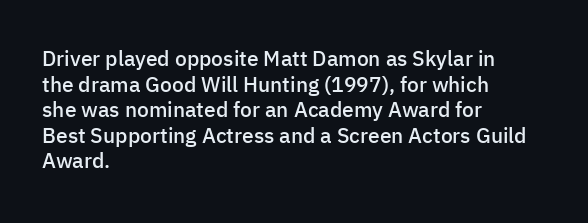
{"italic": "no", "bold": "semi", "underline": "no", "align": "left", "line_spacing_ratio": 1.22, "letter_spacing": "normal", "letter_spacing_em": 0.0, "glyph_px": 21}
